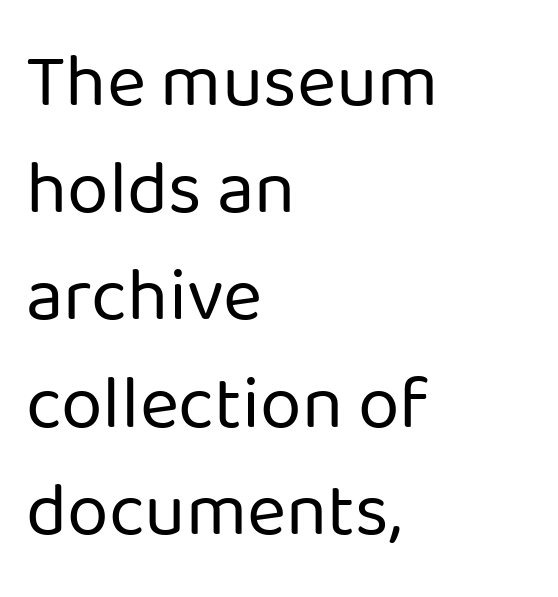
The horizontal fit of the characters is conventional and even. Glance below the letters and you will spot only blank space. Is there any slant? The stems are plumb. Caption: multi-line text, flush left, ragged right. Spacing verdict: proportional, widths tailored to each character.
